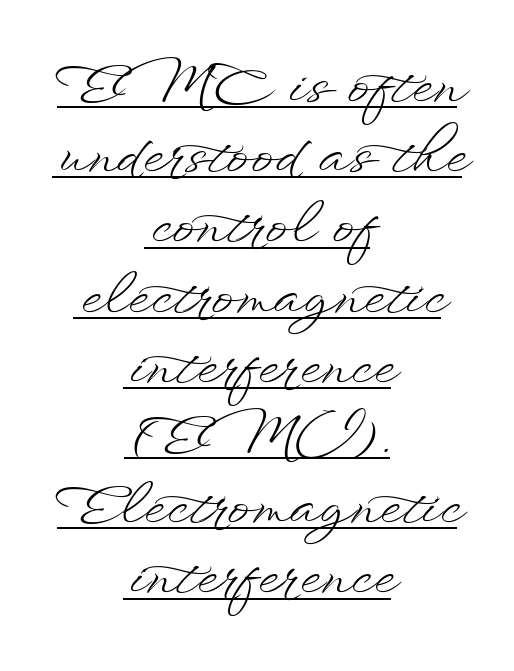
{"bold": "no", "weight": "light", "width": "wide", "stroke_contrast": "low", "x_height": "small", "monospaced": "no", "underline": "yes", "align": "center", "line_spacing": "normal", "line_spacing_ratio": 1.3, "letter_spacing": "normal", "letter_spacing_em": 0.0, "glyph_px": 54}
